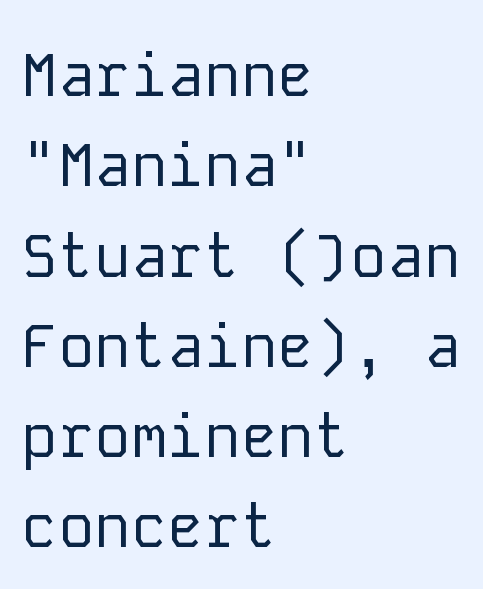
The image shows 61 px regular-weight sans-serif type, upright, monospaced; set left-aligned, normal line spacing (1.48x), normal letter spacing, not underlined; low stroke contrast and a medium x-height.
